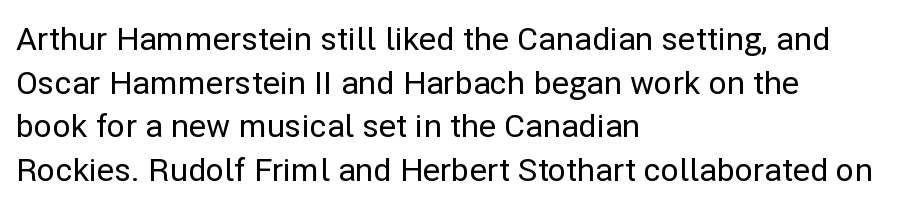
The image shows 32 px sans-serif type, upright; set left-aligned, normal line spacing (1.36x), normal letter spacing, not underlined; low stroke contrast and a medium x-height.
